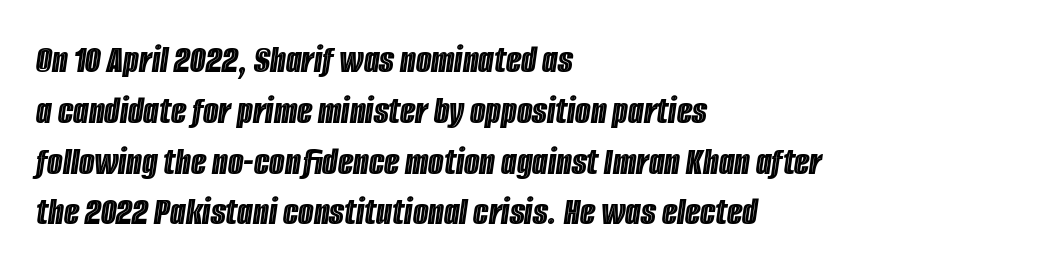
The letters advance in unequal steps, a hallmark of proportional type. The specimen omits any rule beneath the text block's lines. Here the glyphs are tracked normally, forming tight word shapes. Regarding leading, the lines here are spaced in the standard way.
